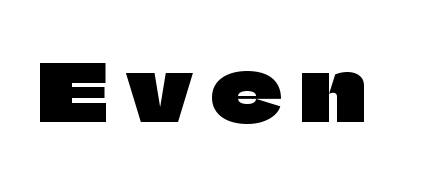
Varying glyph widths throughout — classic text-font behaviour. Is the letter spacing exaggerated? Yes — the characters are pushed far apart. The text was rendered using a sans face with plain stroke endings. Type without underlining. Vertical strokes here are truly vertical.
